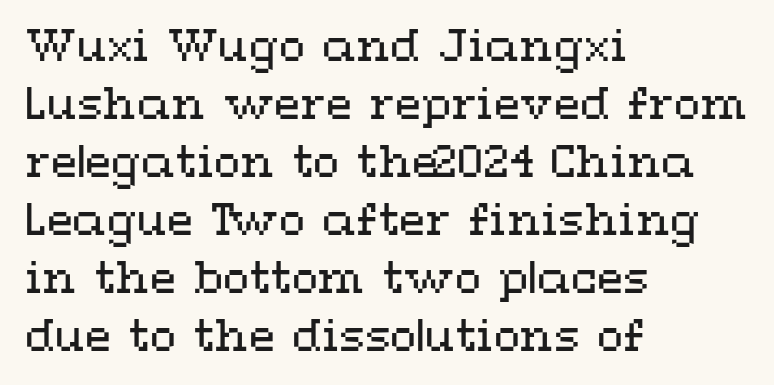
{"italic": "no", "bold": "no", "weight": "regular", "width": "wide", "stroke_contrast": "medium", "x_height": "medium", "monospaced": "no", "underline": "no", "align": "left", "line_spacing": "normal", "line_spacing_ratio": 1.35, "letter_spacing": "normal", "letter_spacing_em": 0.0, "glyph_px": 43}
